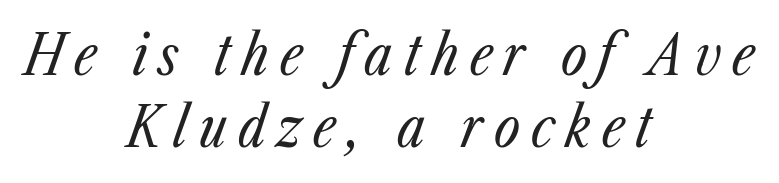
The image shows 56 px regular-weight, condensed type, italic (leaning right); set centered, normal line spacing (1.29x), unusually wide letter spacing (+0.2 em), not underlined; low stroke contrast and a medium x-height.
